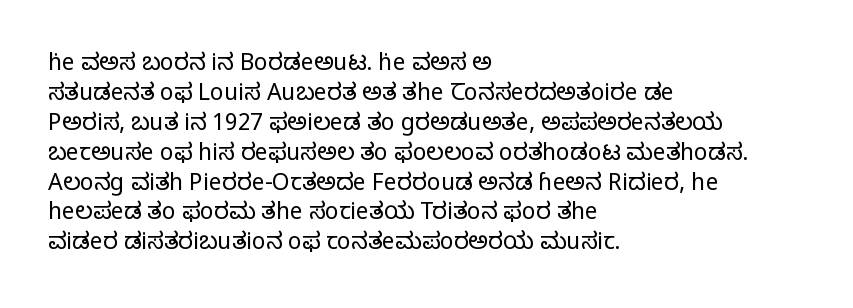
The image shows 23 px text type, upright; set left-aligned, normal line spacing (1.3x), normal letter spacing, not underlined.
